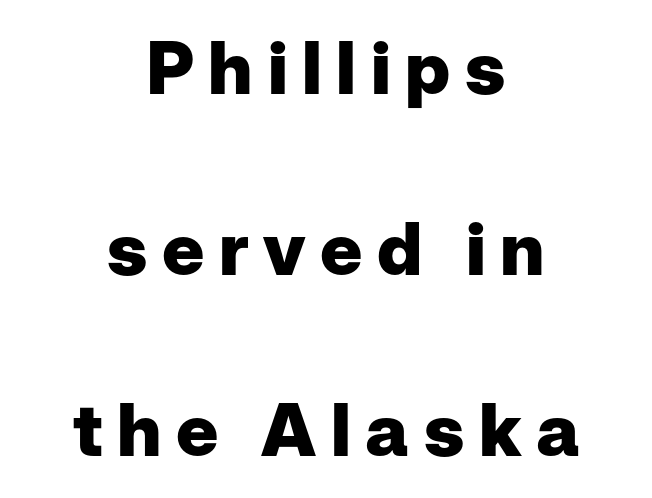
The image shows 73 px heavy sans-serif type, upright; set centered, loose line spacing (2.48x), unusually wide letter spacing (+0.2 em), not underlined; low stroke contrast and a medium x-height.
